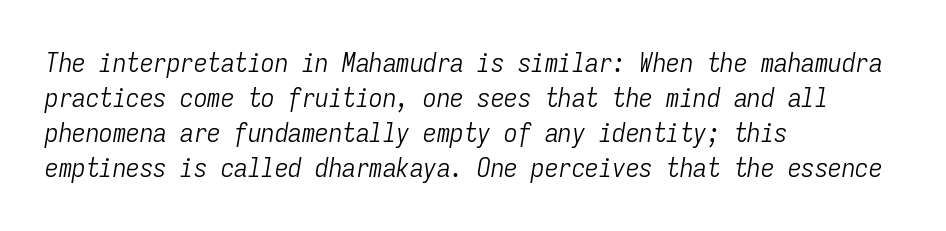
{"italic": "yes", "lean": "right", "slant_degrees": 9, "bold": "no", "underline": "no", "align": "left", "line_spacing": "normal", "line_spacing_ratio": 1.3, "letter_spacing": "normal", "letter_spacing_em": 0.0, "glyph_px": 27}
